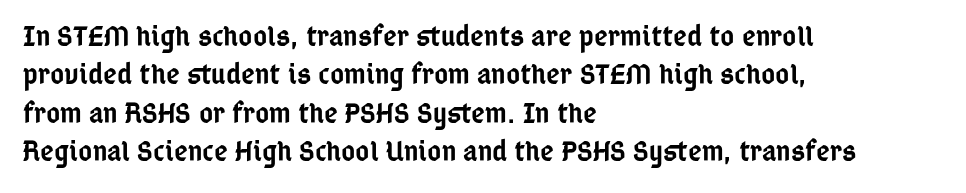
The image shows 30 px semibold, condensed sans-serif type, upright; set left-aligned, normal line spacing (1.28x), normal letter spacing, not underlined; low stroke contrast and a medium x-height.
